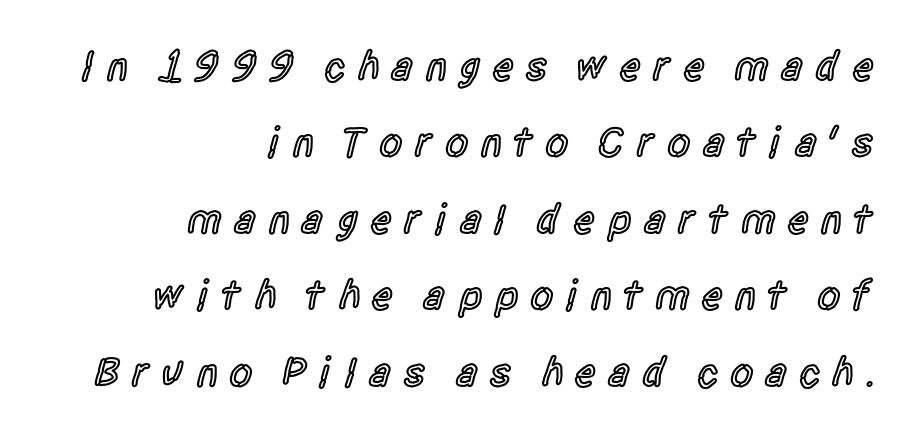
The image shows 42 px semibold, condensed sans-serif type; set right-aligned, line spacing 1.82x, unusually wide letter spacing (+0.26 em), not underlined; a large x-height.
